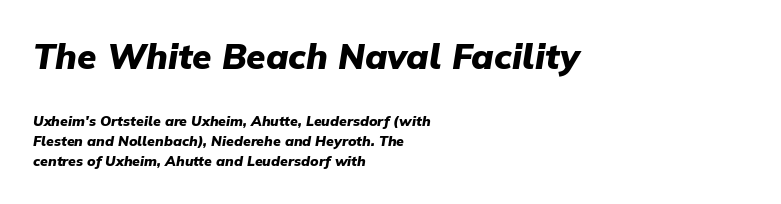
The image shows 35 px heavy type, italic (leaning right); set left-aligned, normal line spacing (1.43x), normal letter spacing, not underlined; the first (top) block is 2.5x larger; low stroke contrast and a medium x-height.
